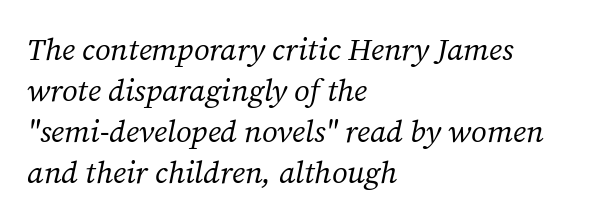
Q: Is the text bold? A: No.
Q: Is the text italic (slanted)? A: Yes, it leans right by about 12 degrees.
Q: Is the typeface a serif or a sans-serif typeface? A: Serif.
Q: Is the text underlined? A: No.
Q: How is the paragraph aligned? A: Left-aligned.
Q: Is the spacing between letters normal or unusually wide? A: Normal.
Q: Is the spacing between lines tight, normal or loose? A: Normal.
Q: Width (condensed, normal, or wide)? A: Normal.
Q: Stroke contrast? A: Medium.
Q: x-height? A: Medium.
Q: Monospaced? A: No.
